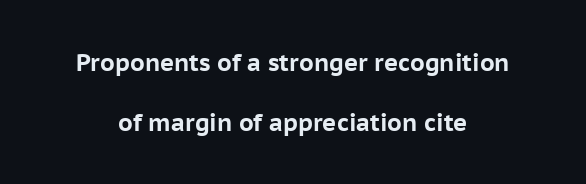
The text block is weighted toward neither margin, spreading evenly from the middle. This is roman type, the default non-slanted kind. The typesetting leans heavy: a genuine bold. Widely set lines give the paragraph a tall, airy silhouette.
